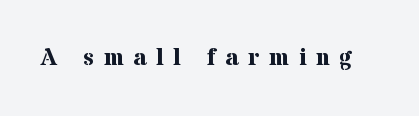
Q: Is the text bold? A: Yes.
Q: Is the text italic (slanted)? A: No, it is upright.
Q: Is the text underlined? A: No.
Q: Is the spacing between letters normal or unusually wide? A: Unusually wide.
